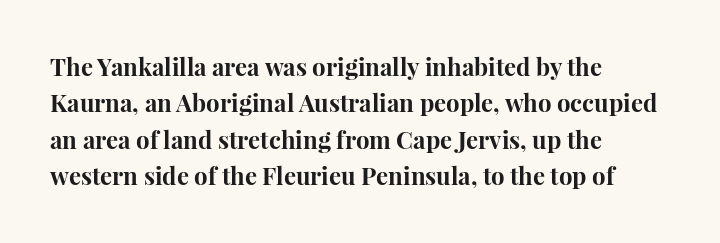
The designer left line spacing at the default. The horizontal fit of the characters is conventional and even. The specimen reads as upright at a glance. The passage shown is not underscored anywhere. The letters are bold, with thick, heavy strokes.
